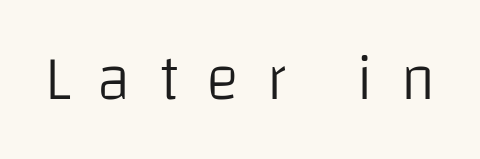
Italic? Not at all — the glyphs are vertical. Stroke thickness stays within the range of a standard reading face or lighter. Are there feet on the stems? There aren't — it's a sans. The rendering inserts visible extra space after every character. Plain, unruled lines of type. Think of a printed novel: that variable character pitch is what you see here.
